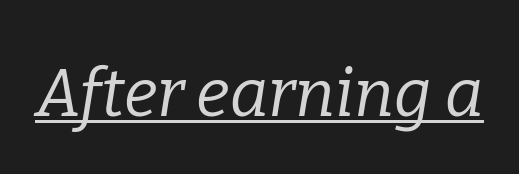
{"serif": "yes", "italic": "yes", "lean": "right", "slant_degrees": 9, "bold": "no", "weight": "regular", "width": "normal", "stroke_contrast": "low", "x_height": "medium", "monospaced": "no", "underline": "yes", "letter_spacing": "normal", "letter_spacing_em": 0.0, "glyph_px": 66}
